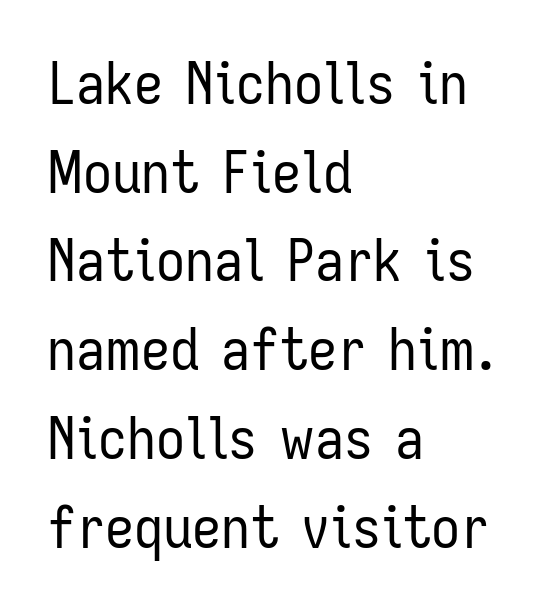
Here the designer chose a conventional face with non-uniform glyph widths. The letterforms sit shoulder to shoulder at normal distance. Heft: none added — not bold. Regarding leading, the lines here are spaced in the standard way. Caption: multi-line text, flush left, ragged right. I'd call this a sans setting — the letters go barefoot.
